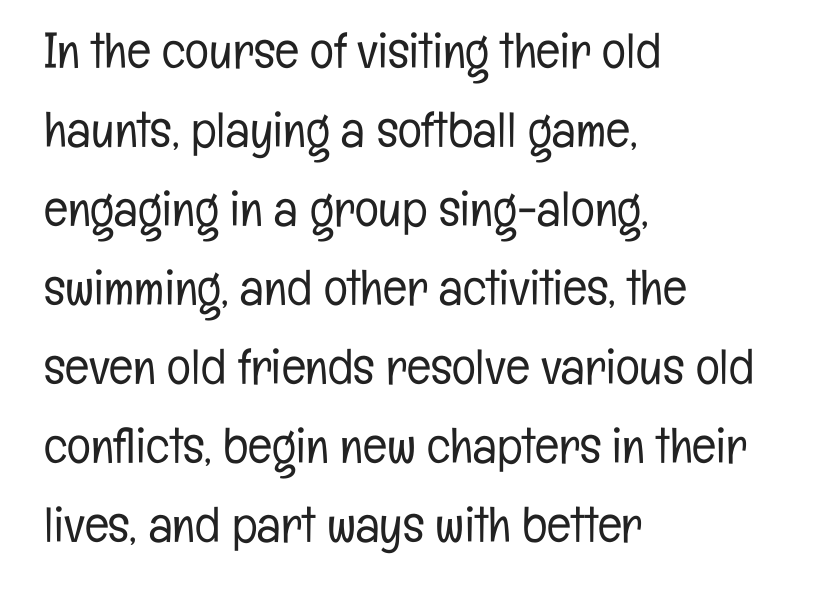
Notice how the passage keeps a crisp vertical edge on the left only. Look at the bottom of the vertical strokes: they stop flat, with no serifs. Quick note: interline space is typical. Each row of text sits above clean, open space. Looks like regular typesetting: each glyph gets only the width it needs. A typesetter would mark this as roman, not italic.
